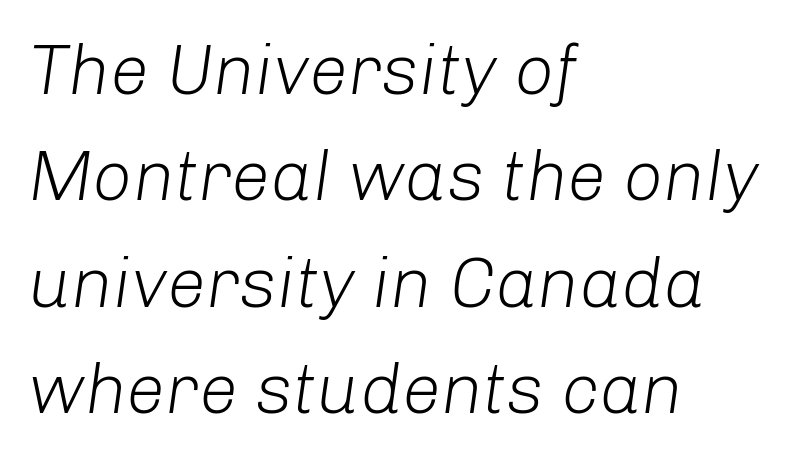
It's the slanting kind of type. Think of a printed novel: that variable character pitch is what you see here. Words float on clear page, feet unadorned. Leftover space on each line is placed entirely after the last word. A light-to-regular cut is what we see here.
